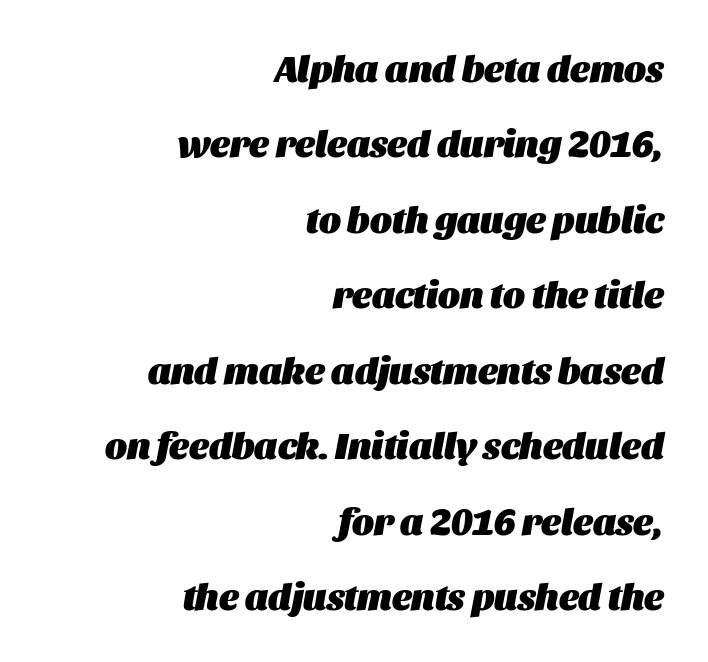
Q: Is the text bold? A: Yes.
Q: Is the text italic (slanted)? A: Yes, it leans right by about 11 degrees.
Q: Is the text underlined? A: No.
Q: How is the paragraph aligned? A: Right-aligned.
Q: Is the spacing between letters normal or unusually wide? A: Normal.
Q: Is the spacing between lines tight, normal or loose? A: Loose.
Q: Width (condensed, normal, or wide)? A: Normal.
Q: Stroke contrast? A: Medium.
Q: x-height? A: Large.
Q: Monospaced? A: No.
